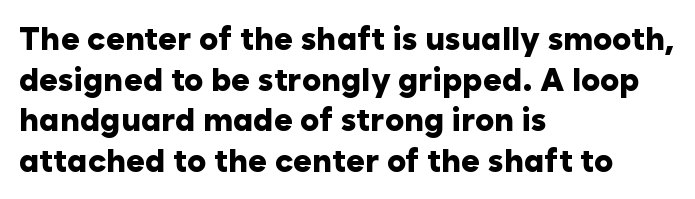
The image shows 32 px heavy sans-serif type, upright; set left-aligned, normal line spacing (1.27x), normal letter spacing, not underlined; low stroke contrast and a medium x-height.
